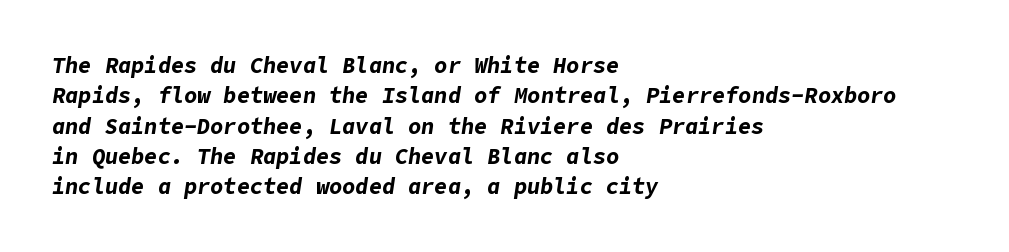
The image shows 22 px bold type, italic (leaning right); set left-aligned, normal line spacing (1.38x), normal letter spacing, not underlined.
